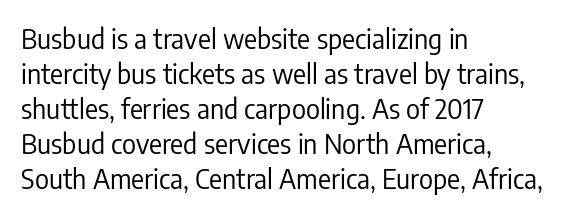
Q: Is the text bold? A: No.
Q: Is the text italic (slanted)? A: No, it is upright.
Q: Is the text underlined? A: No.
Q: How is the paragraph aligned? A: Left-aligned.
Q: Is the spacing between letters normal or unusually wide? A: Normal.
Q: Is the spacing between lines tight, normal or loose? A: Normal.
